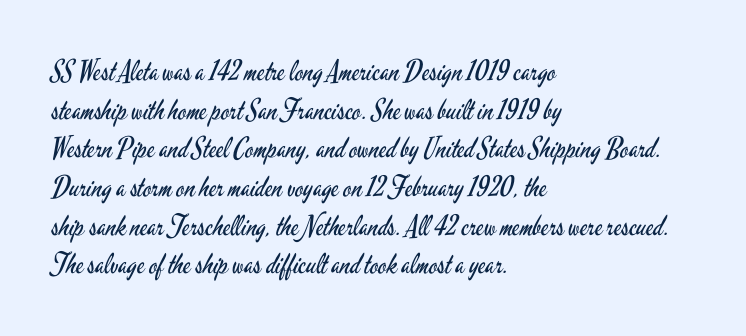
{"serif": "no", "bold": "no", "weight": "regular", "width": "condensed", "stroke_contrast": "low", "x_height": "small", "monospaced": "no", "underline": "no", "align": "left", "line_spacing": "normal", "line_spacing_ratio": 1.38, "letter_spacing": "normal", "letter_spacing_em": 0.0, "glyph_px": 28}
